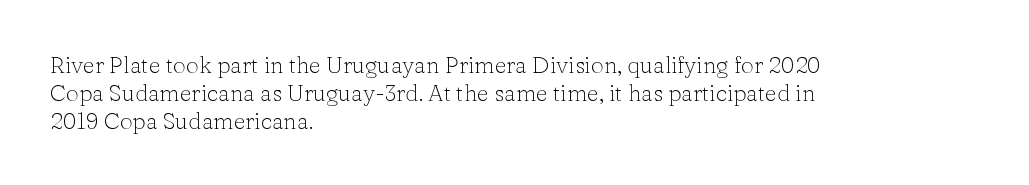
{"italic": "no", "bold": "no", "underline": "no", "align": "left", "line_spacing_ratio": 1.21, "letter_spacing": "normal", "letter_spacing_em": 0.0, "glyph_px": 23}
